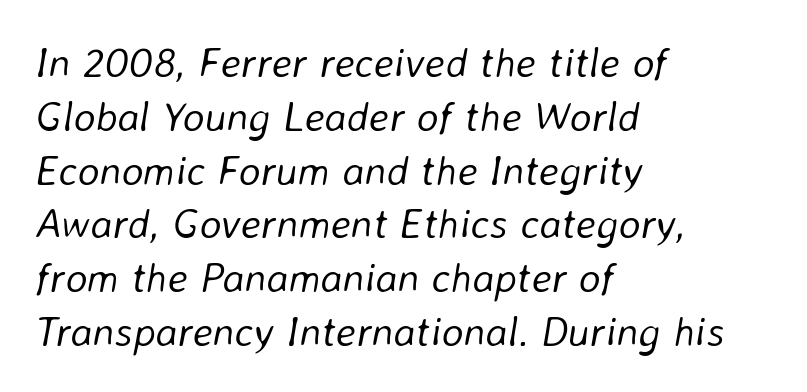
{"italic": "yes", "lean": "right", "slant_degrees": 8, "bold": "no", "weight": "light", "width": "normal", "stroke_contrast": "low", "x_height": "medium", "monospaced": "no", "underline": "no", "align": "left", "line_spacing": "normal", "line_spacing_ratio": 1.28, "letter_spacing": "normal", "letter_spacing_em": 0.0, "glyph_px": 42}
